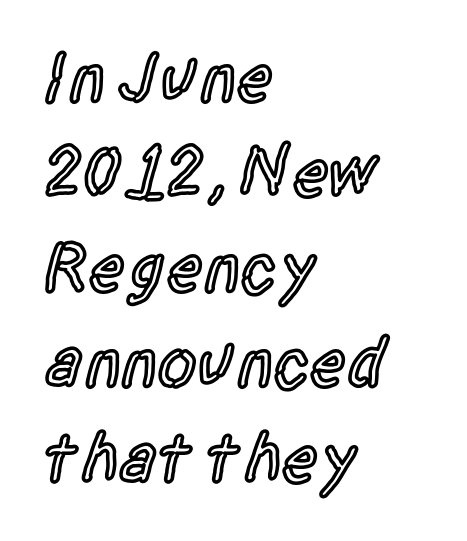
{"serif": "no", "bold": "semi", "weight": "semibold", "width": "condensed", "x_height": "large", "monospaced": "no", "underline": "no", "align": "left", "line_spacing": "normal", "line_spacing_ratio": 1.34, "letter_spacing": "normal", "letter_spacing_em": 0.0, "glyph_px": 71}
